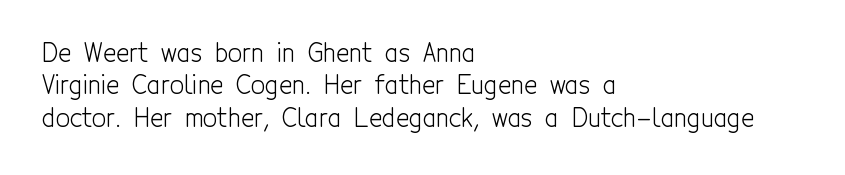
The image shows 25 px text type, upright; set left-aligned, normal line spacing (1.3x), normal letter spacing, not underlined.
